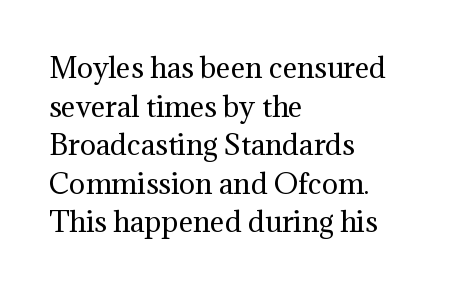
The image shows 27 px text type, upright; set left-aligned, normal line spacing (1.43x), normal letter spacing, not underlined.
